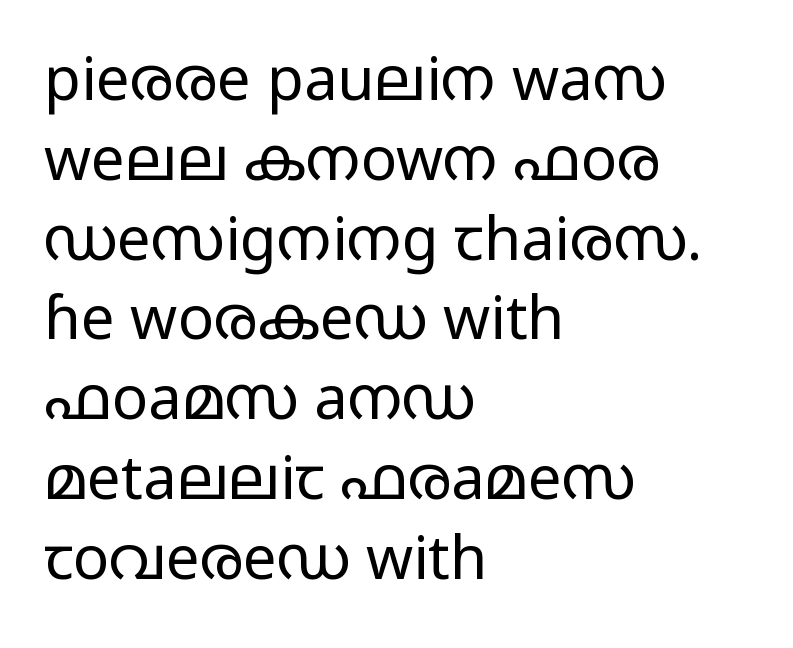
The image shows 60 px regular-weight, wide sans-serif type, upright; set left-aligned, normal line spacing (1.33x), normal letter spacing, not underlined; low stroke contrast and a medium x-height.
